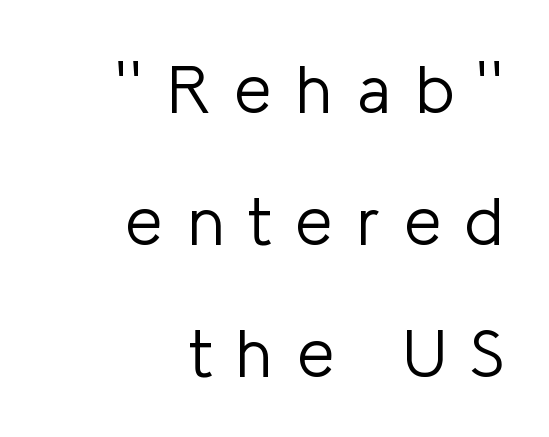
{"serif": "no", "italic": "no", "bold": "no", "weight": "light", "width": "normal", "stroke_contrast": "low", "x_height": "medium", "monospaced": "no", "underline": "no", "align": "right", "line_spacing": "loose", "line_spacing_ratio": 1.97, "letter_spacing": "wide", "letter_spacing_em": 0.36, "glyph_px": 67}
